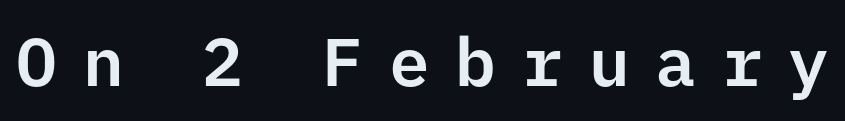
The image shows 68 px sans-serif type, upright, monospaced; set unusually wide letter spacing (+0.38 em), not underlined; low stroke contrast and a medium x-height.
